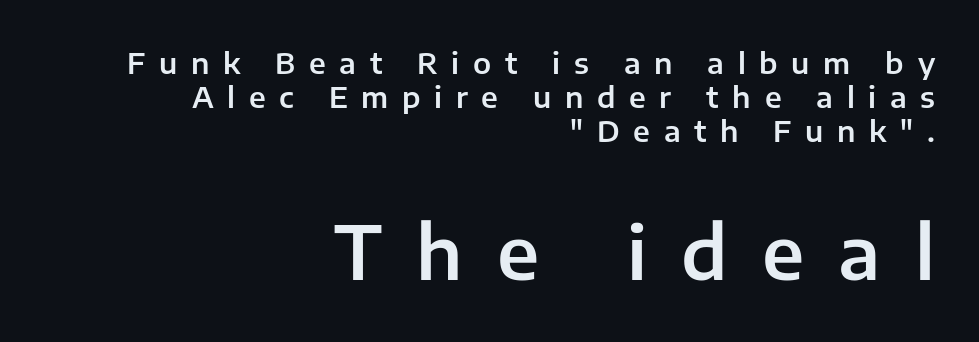
Q: Is the text italic (slanted)? A: No, it is upright.
Q: Is the typeface a serif or a sans-serif typeface? A: Sans-serif.
Q: Is the text underlined? A: No.
Q: How is the paragraph aligned? A: Right-aligned.
Q: Is the spacing between letters normal or unusually wide? A: Unusually wide.
Q: Which block of text is set in a larger size, the first (top) or the second (bottom)? A: The second (bottom) one.
Q: Width (condensed, normal, or wide)? A: Normal.
Q: Stroke contrast? A: Low.
Q: x-height? A: Medium.
Q: Monospaced? A: No.
